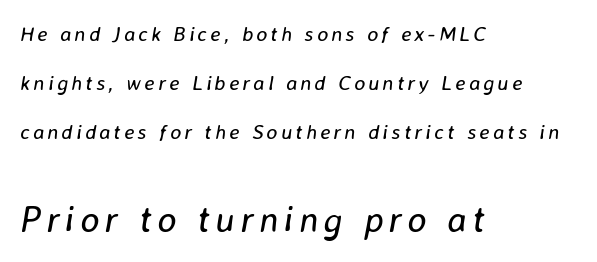
Q: Is the text bold? A: No.
Q: Is the text italic (slanted)? A: Yes, it leans right by about 8 degrees.
Q: Is the text underlined? A: No.
Q: How is the paragraph aligned? A: Left-aligned.
Q: Is the spacing between lines tight, normal or loose? A: Loose.
Q: Which block of text is set in a larger size, the first (top) or the second (bottom)? A: The second (bottom) one.
Q: Width (condensed, normal, or wide)? A: Normal.
Q: Stroke contrast? A: Low.
Q: x-height? A: Medium.
Q: Monospaced? A: No.
